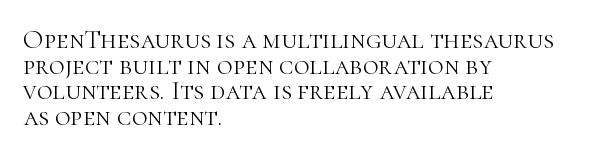
The rendering keeps characters at their native spacing. If you drew a ruler down the left edge, every line would touch it. Ascenders rise straight up at ninety degrees. Very little white space separates one row of letters from the next. Bare-footed words on every line.
